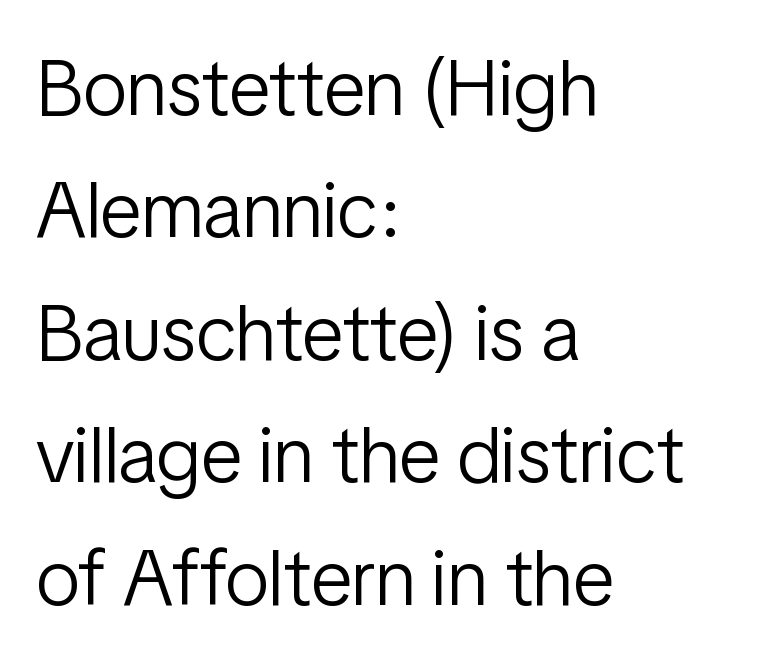
Q: Is the text bold? A: No.
Q: Is the text italic (slanted)? A: No, it is upright.
Q: Is the typeface a serif or a sans-serif typeface? A: Sans-serif.
Q: Is the text underlined? A: No.
Q: How is the paragraph aligned? A: Left-aligned.
Q: Is the spacing between letters normal or unusually wide? A: Normal.
Q: Is the spacing between lines tight, normal or loose? A: Normal.
Q: Width (condensed, normal, or wide)? A: Condensed.
Q: Stroke contrast? A: Low.
Q: x-height? A: Medium.
Q: Monospaced? A: No.
